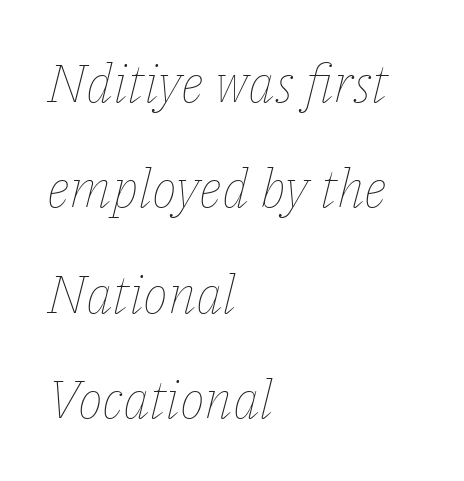
The face used here has a pronounced slope to its letters. Heft: none added — not bold. The letters advance in unequal steps, a hallmark of proportional type. Caption: multi-line text, flush left, ragged right. A typesetter would call this leading open, well beyond the default. The letterforms sit shoulder to shoulder at normal distance.
